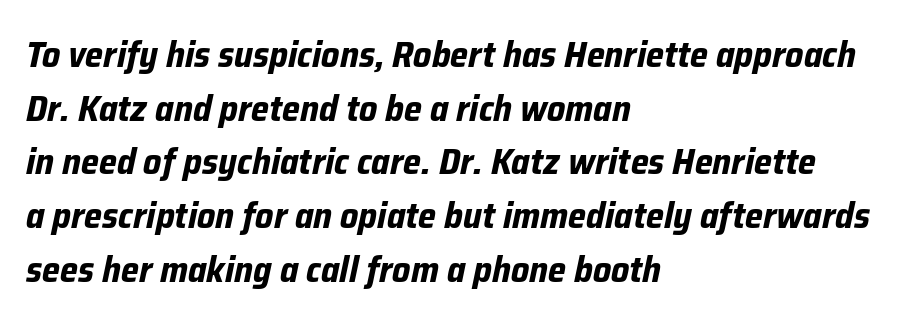
Q: Is the text bold? A: Yes.
Q: Is the text italic (slanted)? A: Yes, it leans right by about 12 degrees.
Q: Is the text underlined? A: No.
Q: How is the paragraph aligned? A: Left-aligned.
Q: Is the spacing between letters normal or unusually wide? A: Normal.
Q: Is the spacing between lines tight, normal or loose? A: Normal.
Q: Width (condensed, normal, or wide)? A: Normal.
Q: Stroke contrast? A: Low.
Q: x-height? A: Medium.
Q: Monospaced? A: No.
